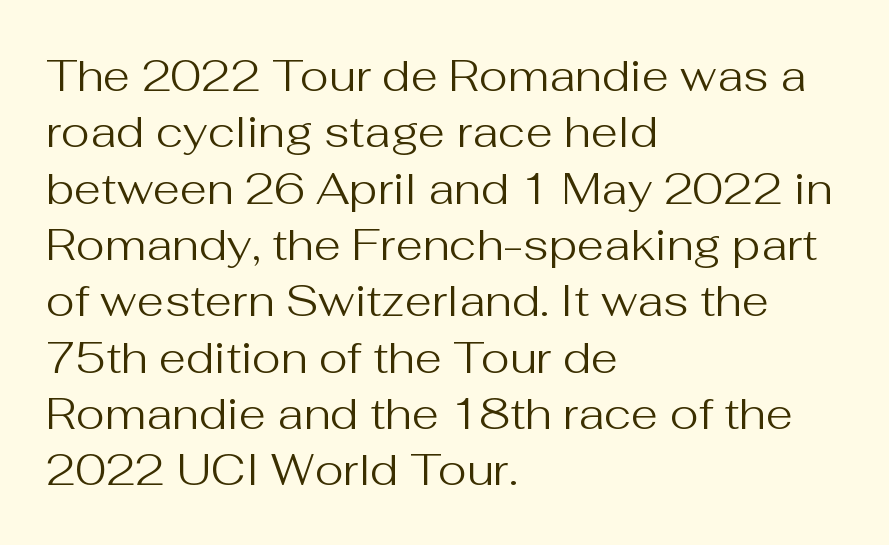
Q: Is the text bold? A: No.
Q: Is the text italic (slanted)? A: No, it is upright.
Q: Is the typeface a serif or a sans-serif typeface? A: Sans-serif.
Q: Is the text underlined? A: No.
Q: How is the paragraph aligned? A: Left-aligned.
Q: Is the spacing between letters normal or unusually wide? A: Normal.
Q: Is the spacing between lines tight, normal or loose? A: Normal.
Q: Width (condensed, normal, or wide)? A: Normal.
Q: Stroke contrast? A: Medium.
Q: x-height? A: Medium.
Q: Monospaced? A: No.
